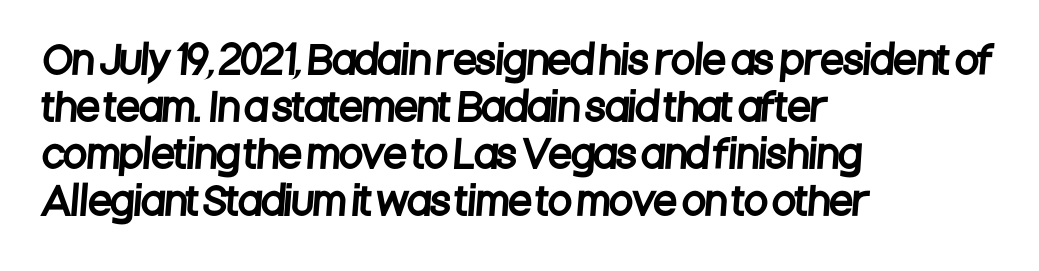
Q: Is the typeface a serif or a sans-serif typeface? A: Sans-serif.
Q: Is the text underlined? A: No.
Q: How is the paragraph aligned? A: Left-aligned.
Q: Is the spacing between letters normal or unusually wide? A: Normal.
Q: Width (condensed, normal, or wide)? A: Condensed.
Q: Stroke contrast? A: Low.
Q: x-height? A: Large.
Q: Monospaced? A: No.
